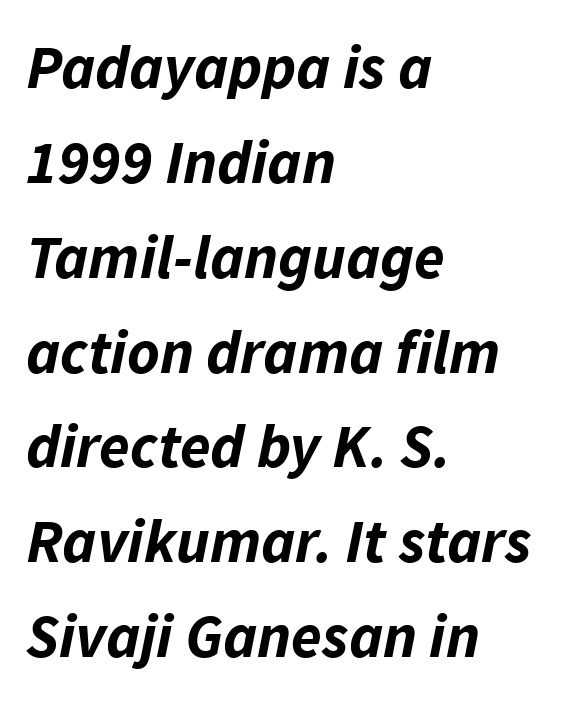
The image shows 62 px bold type, italic (leaning right); set left-aligned, normal line spacing (1.53x), normal letter spacing, not underlined; low stroke contrast and a medium x-height.
